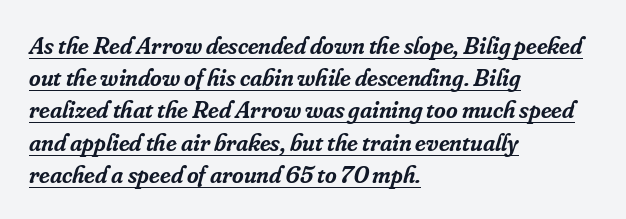
The letterforms sit shoulder to shoulder at normal distance. Observe the lean: these are italic letterforms. The compositor pushed each line to the left boundary. Notice the strokes are somewhat thickened but not fully heavy: this is a semibold. The specimen includes a rule beneath the text block's lines.
